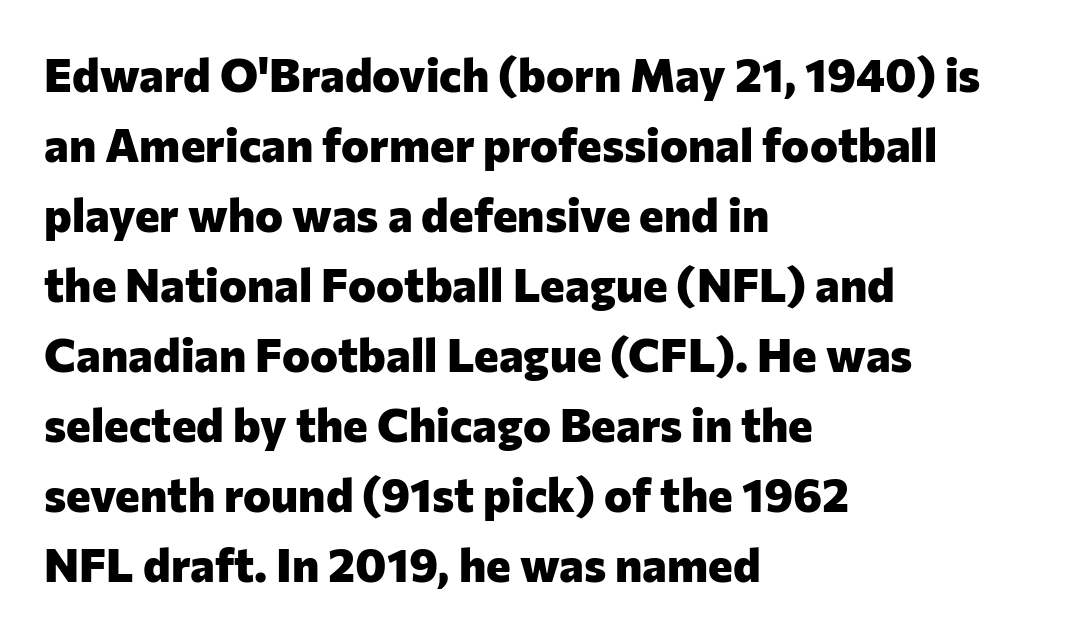
The image shows 47 px heavy sans-serif type, upright; set left-aligned, normal line spacing (1.49x), normal letter spacing, not underlined; low stroke contrast and a medium x-height.
